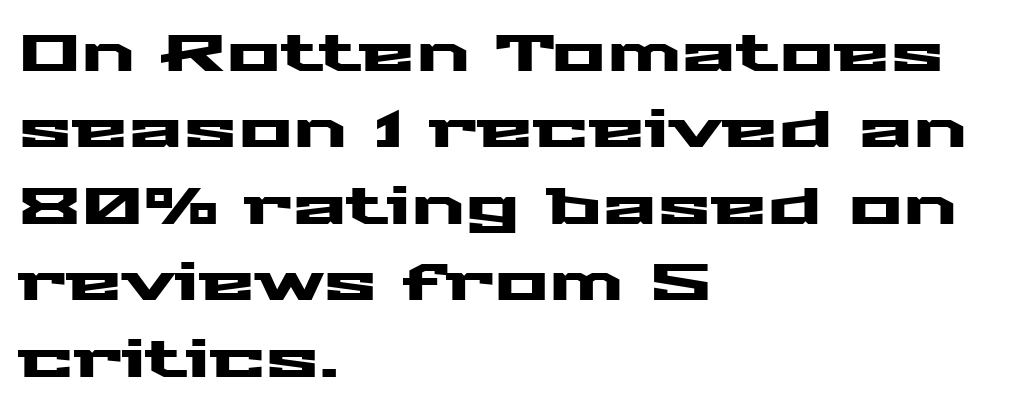
Q: Is the text italic (slanted)? A: No, it is upright.
Q: Is the typeface a serif or a sans-serif typeface? A: Sans-serif.
Q: Is the text underlined? A: No.
Q: How is the paragraph aligned? A: Left-aligned.
Q: Is the spacing between letters normal or unusually wide? A: Normal.
Q: Is the spacing between lines tight, normal or loose? A: Normal.
Q: Width (condensed, normal, or wide)? A: Wide.
Q: Stroke contrast? A: Medium.
Q: x-height? A: Medium.
Q: Monospaced? A: No.
